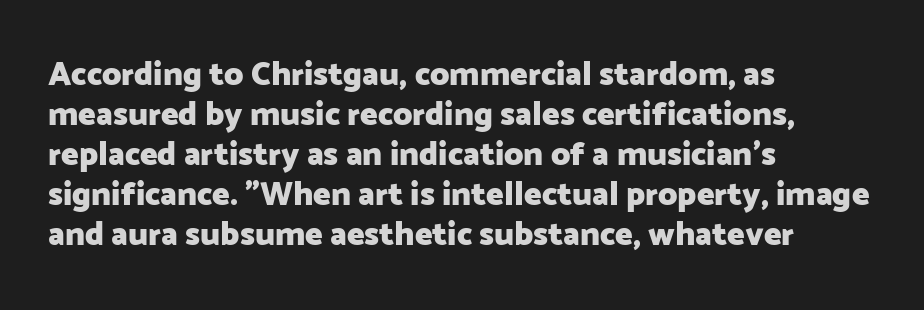
The image shows 33 px heavy sans-serif type, upright; set left-aligned, line spacing 1.21x, normal letter spacing, not underlined; low stroke contrast and a medium x-height.
